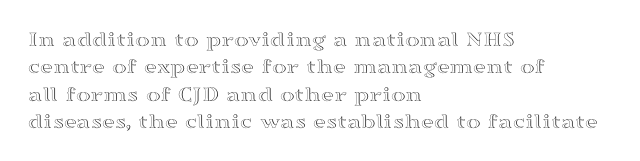
Q: Is the text italic (slanted)? A: No, it is upright.
Q: Is the text underlined? A: No.
Q: How is the paragraph aligned? A: Left-aligned.
Q: Is the spacing between letters normal or unusually wide? A: Normal.
